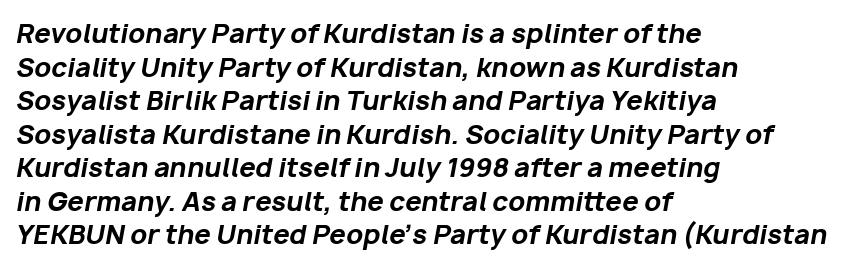
{"italic": "yes", "lean": "right", "slant_degrees": 10, "bold": "yes", "underline": "no", "align": "left", "line_spacing": "normal", "line_spacing_ratio": 1.29, "letter_spacing": "normal", "letter_spacing_em": 0.0, "glyph_px": 26}
